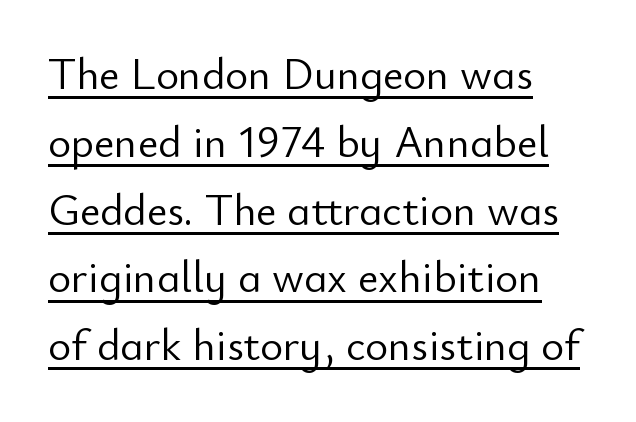
The image shows 44 px light sans-serif type, upright; set left-aligned, normal line spacing (1.54x), normal letter spacing, underlined; low stroke contrast and a small x-height.
